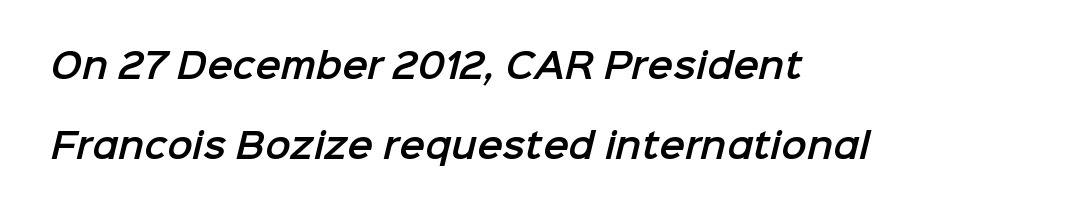
The image shows 34 px sans-serif type; set left-aligned, loose line spacing (2.36x), normal letter spacing, not underlined; low stroke contrast and a medium x-height.
